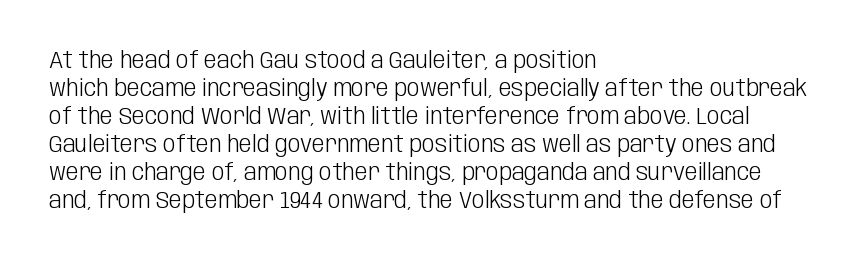
Q: Is the text bold? A: No.
Q: Is the text italic (slanted)? A: No, it is upright.
Q: Is the text underlined? A: No.
Q: How is the paragraph aligned? A: Left-aligned.
Q: Is the spacing between letters normal or unusually wide? A: Normal.
